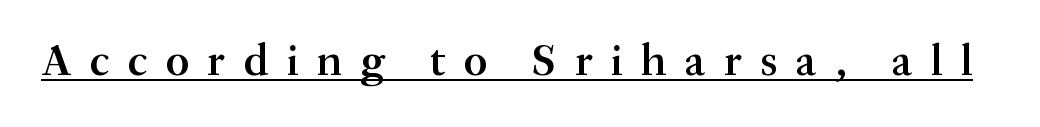
Q: Is the text bold? A: Semi-bold.
Q: Is the text italic (slanted)? A: No, it is upright.
Q: Is the typeface a serif or a sans-serif typeface? A: Serif.
Q: Is the text underlined? A: Yes.
Q: Is the spacing between letters normal or unusually wide? A: Unusually wide.
Q: Width (condensed, normal, or wide)? A: Normal.
Q: Stroke contrast? A: Medium.
Q: x-height? A: Small.
Q: Monospaced? A: No.
